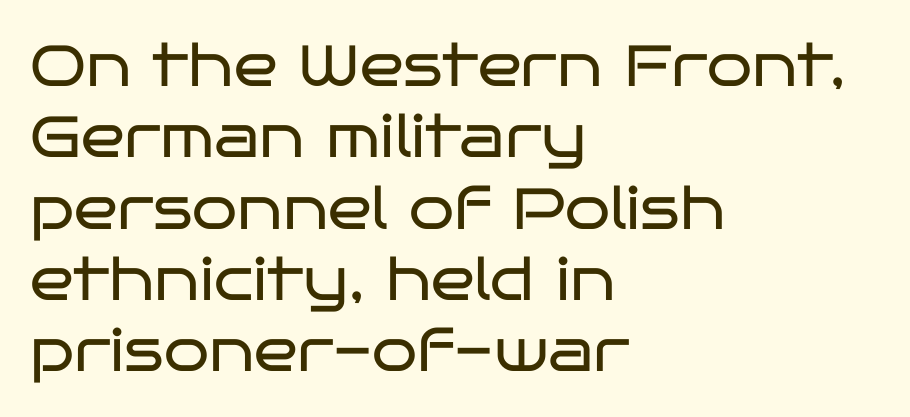
Stroke thickness stays within the range of a standard reading face or lighter. Compared with a centered layout, this one pins lines to the left instead. Varying glyph widths throughout — classic text-font behaviour. Regarding serifs, this sample does without them. The lettering holds an erect, upright posture throughout.
